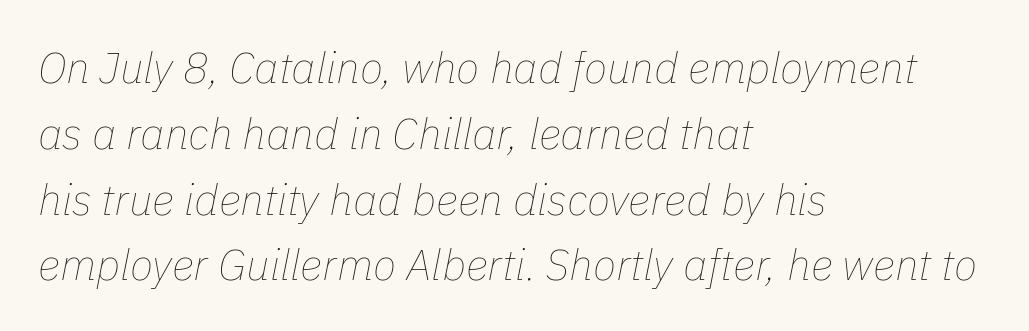
One-word summary of the alignment: left. Rows of type keep a routine distance in the vertical direction. The baseline area is clear. Posture: slanted. The letters advance in unequal steps, a hallmark of proportional type. This reads as an unemphasized weight, regular at the heaviest.
